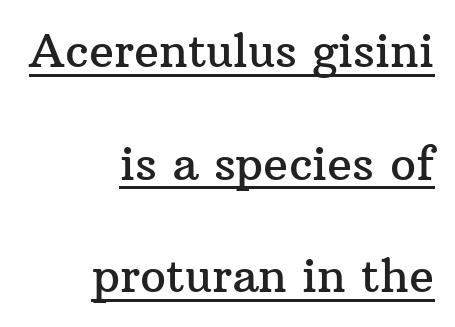
{"serif": "yes", "italic": "no", "width": "normal", "stroke_contrast": "medium", "x_height": "medium", "monospaced": "no", "underline": "yes", "align": "right", "line_spacing": "loose", "line_spacing_ratio": 2.45, "letter_spacing": "normal", "letter_spacing_em": 0.0, "glyph_px": 46}
